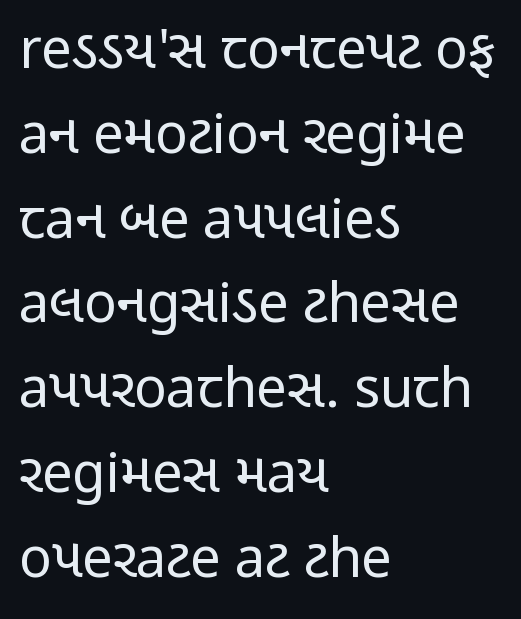
Line beginnings align vertically; line endings do not. Nothing sits at the stroke ends, so this counts as sans-serif. The font is comparable to plain body text, perhaps lighter. The specimen reads as upright at a glance. The words here are not underlined. These lines keep a tight, regular rhythm from letter to letter.
